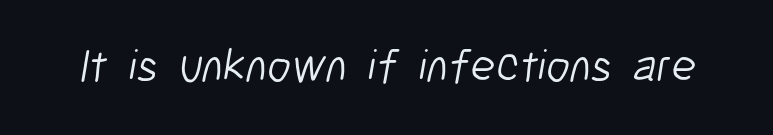
{"serif": "no", "bold": "no", "weight": "light", "width": "condensed", "stroke_contrast": "low", "x_height": "medium", "monospaced": "no", "underline": "no", "letter_spacing": "normal", "letter_spacing_em": 0.0, "glyph_px": 46}
